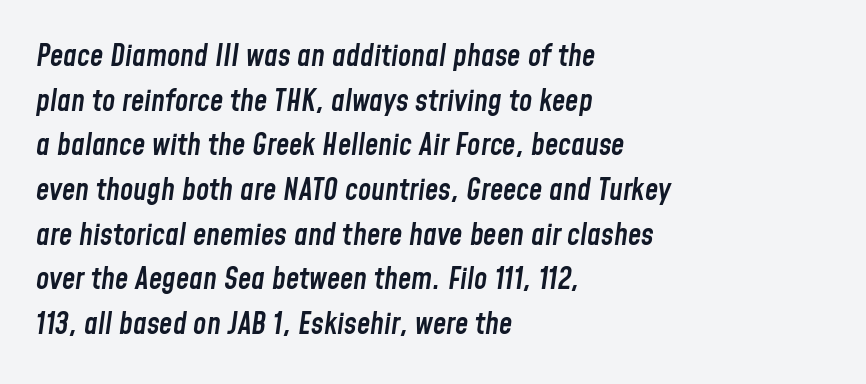
The image shows 30 px semibold, condensed type, italic (leaning right); set left-aligned, normal line spacing (1.49x), normal letter spacing, not underlined; low stroke contrast and a medium x-height.
